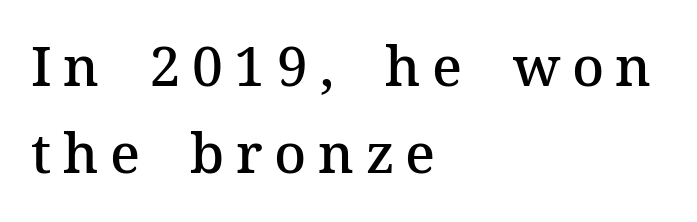
The image shows 55 px semibold serif type, upright; set left-aligned, normal line spacing (1.59x), unusually wide letter spacing (+0.21 em), not underlined; medium stroke contrast and a medium x-height.
